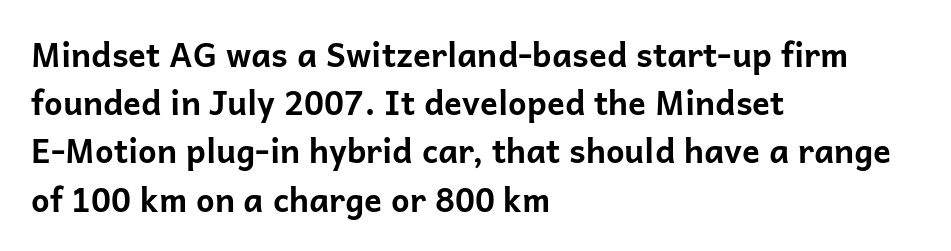
The face used here is proportionally spaced, like ordinary book or web type. Reading down the column, the eye jumps a familiar distance to each next line. The specimen reads as upright at a glance. The designer went with a sans here, leaving each stem footless. If you drew a ruler down the left edge, every line would touch it.
